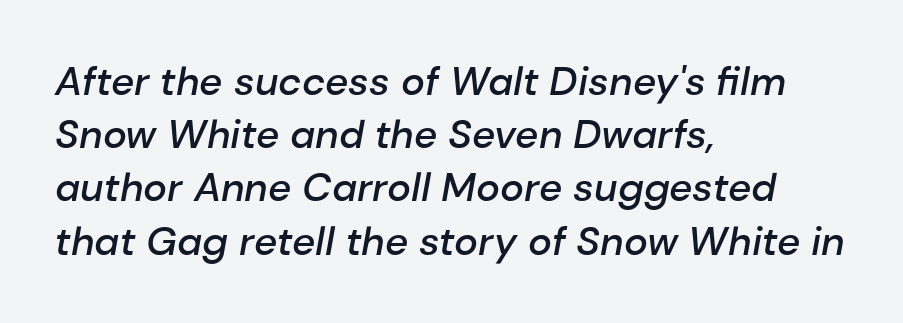
Q: Is the text bold? A: Semi-bold.
Q: Is the text italic (slanted)? A: Yes, it leans right by about 10 degrees.
Q: Is the text underlined? A: No.
Q: How is the paragraph aligned? A: Left-aligned.
Q: Is the spacing between letters normal or unusually wide? A: Normal.
Q: Is the spacing between lines tight, normal or loose? A: Normal.
Q: Width (condensed, normal, or wide)? A: Normal.
Q: Stroke contrast? A: Low.
Q: x-height? A: Medium.
Q: Monospaced? A: No.
